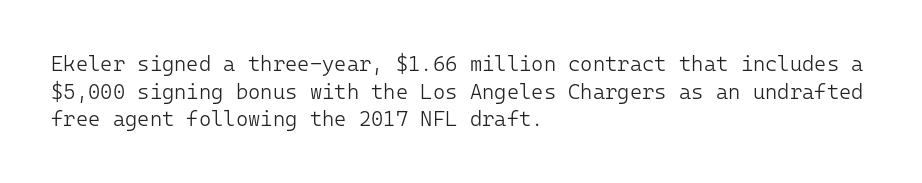
Teacher's note: observe the even left margin — that is flush-left alignment. The line texture is even and compact thanks to regular tracking. The lettering stays uniformly vertical, giving the passage a roman look. The baseline area is clear.
